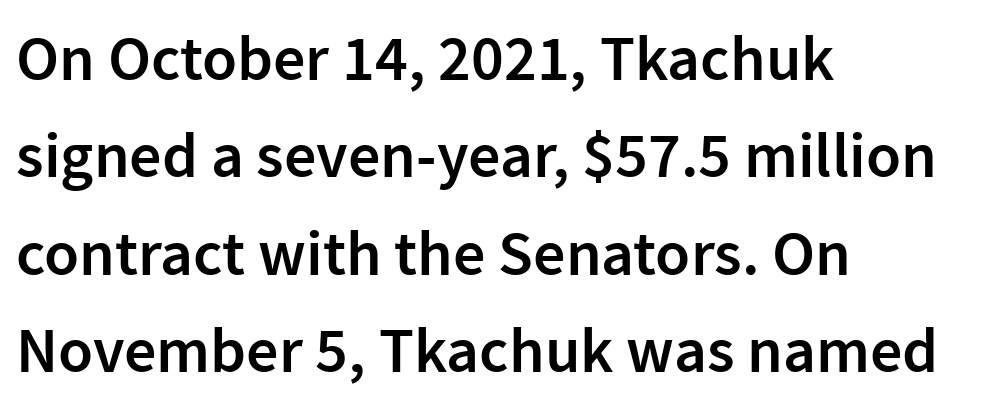
Q: Is the text bold? A: Semi-bold.
Q: Is the text italic (slanted)? A: No, it is upright.
Q: Is the typeface a serif or a sans-serif typeface? A: Sans-serif.
Q: Is the text underlined? A: No.
Q: How is the paragraph aligned? A: Left-aligned.
Q: Is the spacing between letters normal or unusually wide? A: Normal.
Q: Is the spacing between lines tight, normal or loose? A: Normal.
Q: Width (condensed, normal, or wide)? A: Normal.
Q: Stroke contrast? A: Low.
Q: x-height? A: Medium.
Q: Monospaced? A: No.
